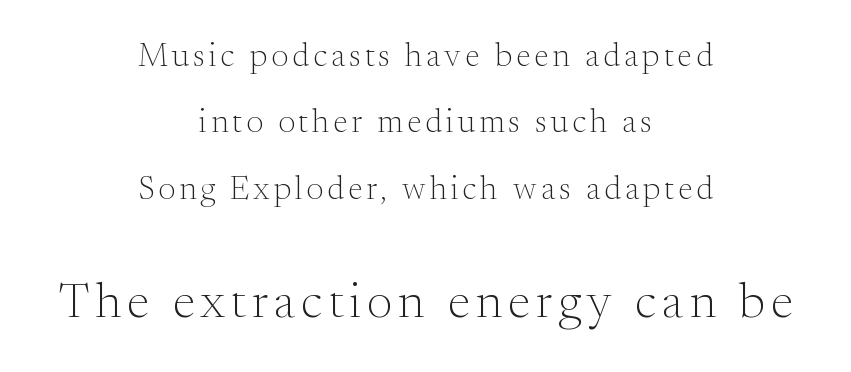
The font is comparable to plain body text, perhaps lighter. Which margin do the lines hug? Neither — every line sits in the middle. Has an underline been added? It has not. Note the varied advance widths — an 'i' is clearly narrower than an 'm'. The designer dialed line spacing up above the default.
